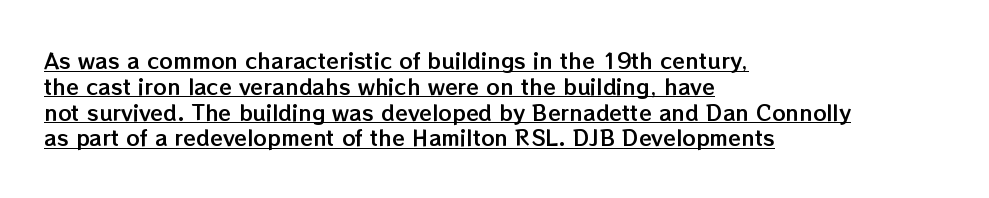
{"italic": "no", "underline": "yes", "align": "left", "line_spacing_ratio": 1.23, "letter_spacing": "normal", "letter_spacing_em": 0.0, "glyph_px": 21}
